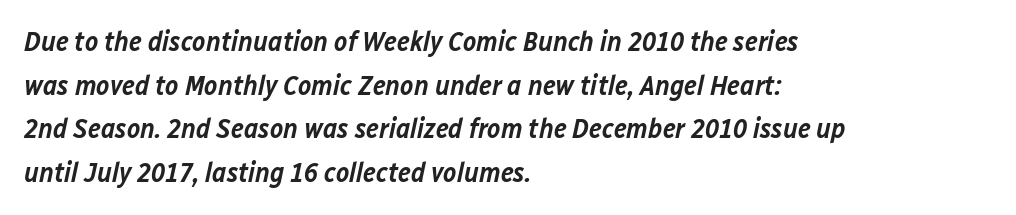
Q: Is the text bold? A: Semi-bold.
Q: Is the text italic (slanted)? A: Yes, it leans right by about 12 degrees.
Q: Is the text underlined? A: No.
Q: How is the paragraph aligned? A: Left-aligned.
Q: Is the spacing between letters normal or unusually wide? A: Normal.
Q: Is the spacing between lines tight, normal or loose? A: Normal.
Q: Width (condensed, normal, or wide)? A: Normal.
Q: Stroke contrast? A: Low.
Q: x-height? A: Medium.
Q: Monospaced? A: No.
